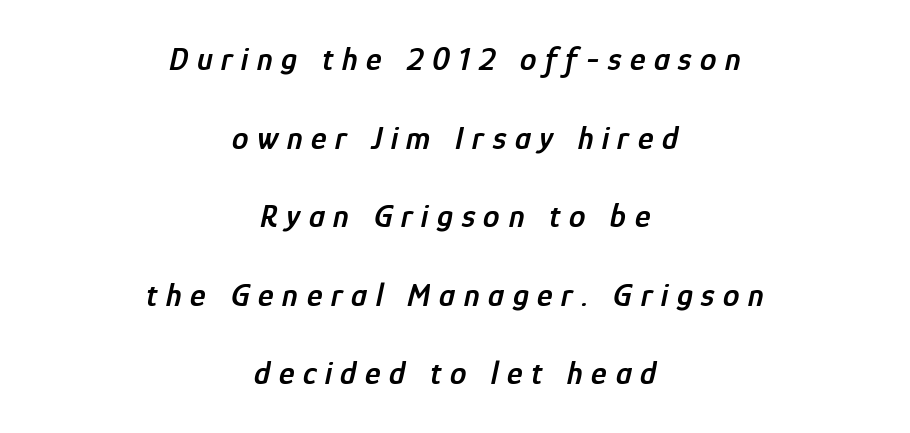
The image shows 33 px semibold, condensed type, italic (leaning right); set centered, loose line spacing (2.38x), unusually wide letter spacing (+0.26 em), not underlined; low stroke contrast and a medium x-height.
